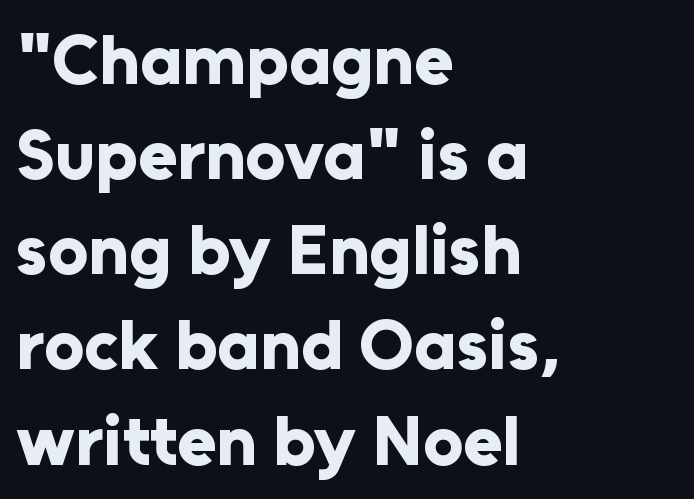
Q: Is the text bold? A: Yes.
Q: Is the text italic (slanted)? A: No, it is upright.
Q: Is the typeface a serif or a sans-serif typeface? A: Sans-serif.
Q: Is the text underlined? A: No.
Q: How is the paragraph aligned? A: Left-aligned.
Q: Is the spacing between letters normal or unusually wide? A: Normal.
Q: Is the spacing between lines tight, normal or loose? A: Normal.
Q: Width (condensed, normal, or wide)? A: Normal.
Q: Stroke contrast? A: Low.
Q: x-height? A: Medium.
Q: Monospaced? A: No.
